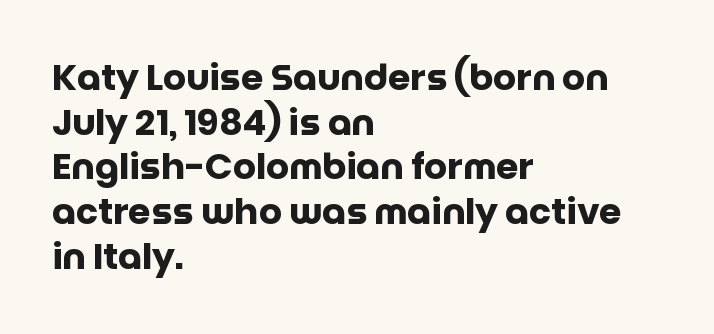
{"serif": "no", "italic": "no", "bold": "yes", "weight": "heavy", "width": "normal", "stroke_contrast": "low", "x_height": "large", "monospaced": "no", "underline": "no", "align": "left", "line_spacing_ratio": 1.24, "letter_spacing": "normal", "letter_spacing_em": 0.0, "glyph_px": 36}
